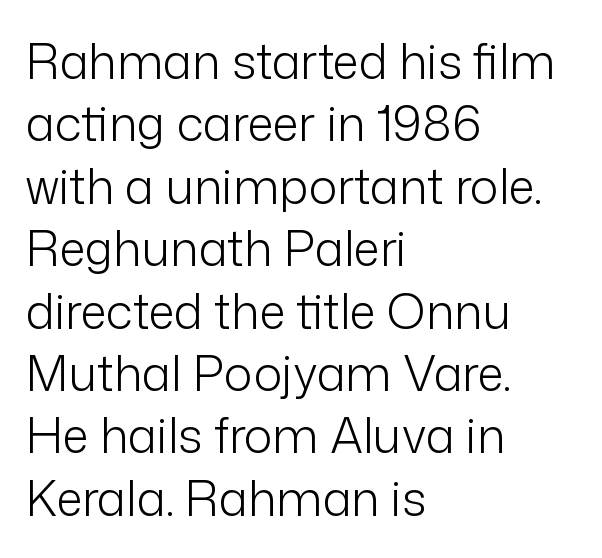
The image shows 48 px light sans-serif type, upright; set left-aligned, normal line spacing (1.3x), normal letter spacing, not underlined; low stroke contrast and a medium x-height.
